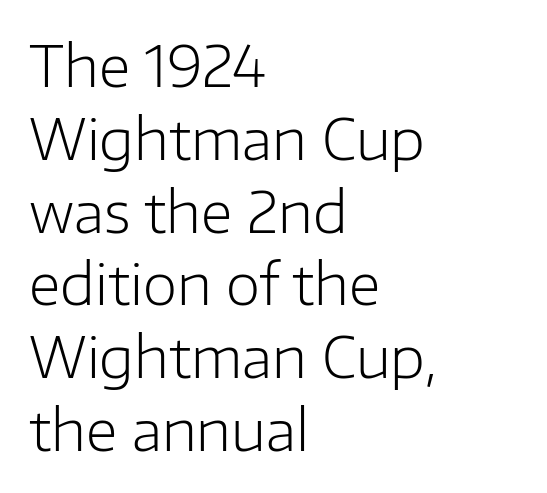
The image shows 56 px light sans-serif type, upright; set left-aligned, normal line spacing (1.3x), normal letter spacing, not underlined; low stroke contrast and a medium x-height.
